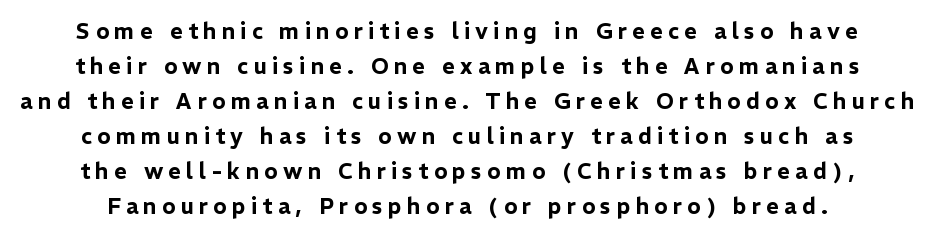
Q: Is the text italic (slanted)? A: No, it is upright.
Q: Is the text underlined? A: No.
Q: Is the spacing between letters normal or unusually wide? A: Unusually wide.
Q: Is the spacing between lines tight, normal or loose? A: Normal.
